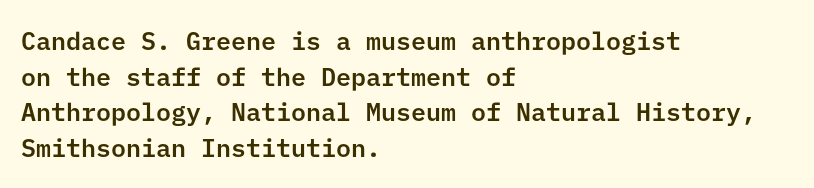
Glyph-to-glyph distance matches everyday printed text. The baseline area is clear. These lines are set flush left with a ragged right edge. Designer's note — italics off, roman on. The rendering uses a moderate line-height, typical for paragraphs.
